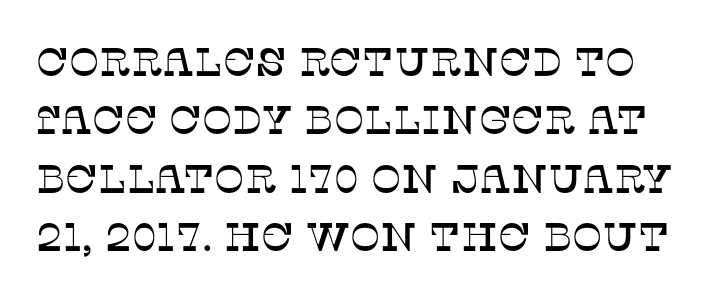
Q: Is the text italic (slanted)? A: No, it is upright.
Q: Is the typeface a serif or a sans-serif typeface? A: Serif.
Q: Is the text underlined? A: No.
Q: Is the spacing between letters normal or unusually wide? A: Normal.
Q: Is the spacing between lines tight, normal or loose? A: Normal.
Q: Width (condensed, normal, or wide)? A: Normal.
Q: Stroke contrast? A: Low.
Q: x-height? A: Large.
Q: Monospaced? A: No.
